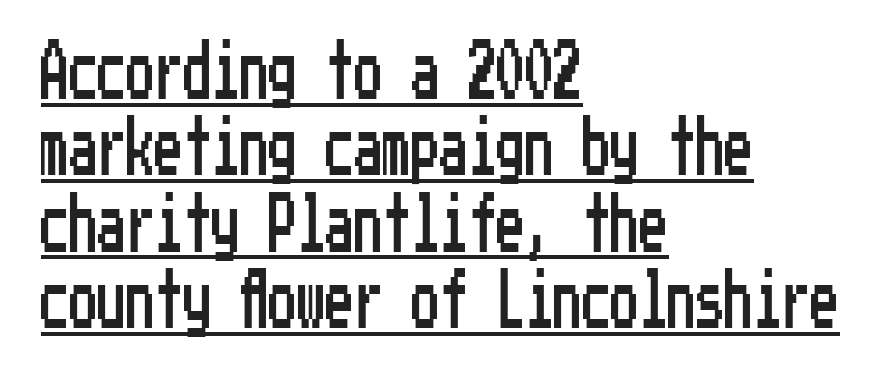
Q: Is the text italic (slanted)? A: No, it is upright.
Q: Is the typeface a serif or a sans-serif typeface? A: Sans-serif.
Q: Is the text underlined? A: Yes.
Q: How is the paragraph aligned? A: Left-aligned.
Q: Is the spacing between letters normal or unusually wide? A: Normal.
Q: Is the spacing between lines tight, normal or loose? A: Normal.
Q: Width (condensed, normal, or wide)? A: Condensed.
Q: Stroke contrast? A: Low.
Q: x-height? A: Medium.
